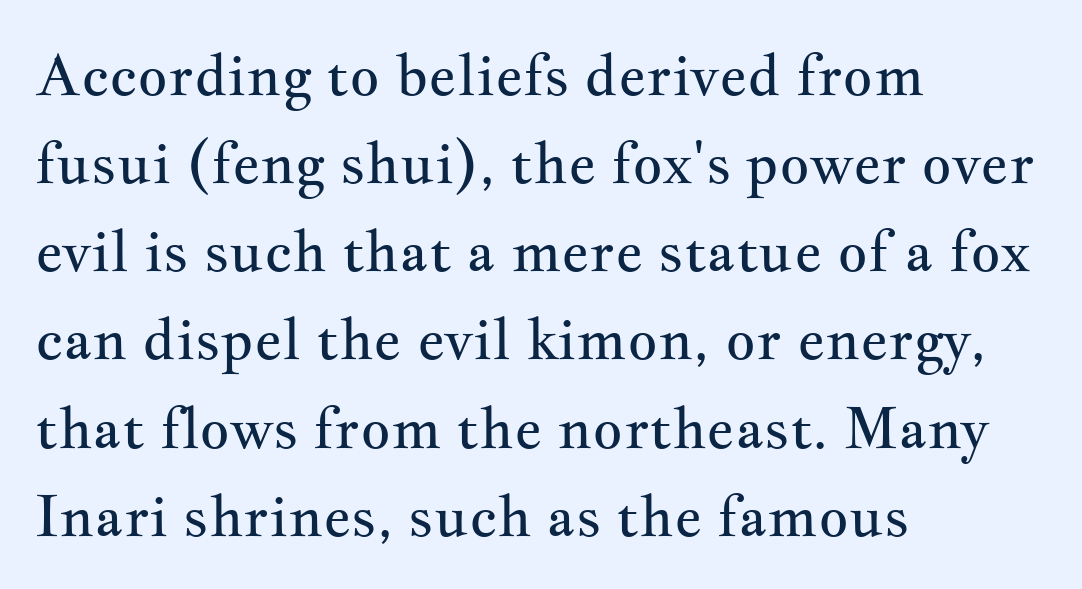
Weight: not bold — regular or lighter. Vertically, the passage feels balanced, rows spaced as you'd expect. The letterforms sit shoulder to shoulder at normal distance. Stroke terminals: seriffed. Letters rest on an invisible, unmarked baseline. The face used here is proportionally spaced, like ordinary book or web type.
